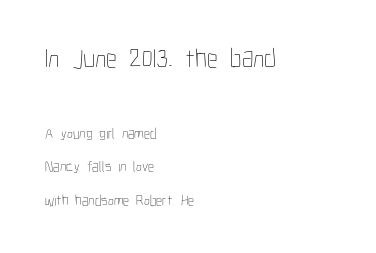
Descenders hang freely into open space. Alignment: flush left. The first block has been scaled up relative to the second. The strokes are not fattened; the text isn't bold. Words appear dense and cohesive because spacing is normal.
